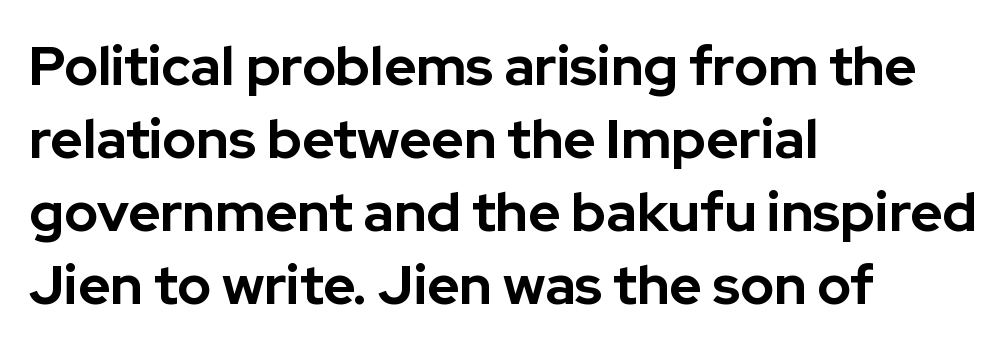
Q: Is the text bold? A: Yes.
Q: Is the text italic (slanted)? A: No, it is upright.
Q: Is the typeface a serif or a sans-serif typeface? A: Sans-serif.
Q: Is the text underlined? A: No.
Q: How is the paragraph aligned? A: Left-aligned.
Q: Is the spacing between letters normal or unusually wide? A: Normal.
Q: Is the spacing between lines tight, normal or loose? A: Normal.
Q: Width (condensed, normal, or wide)? A: Normal.
Q: Stroke contrast? A: Low.
Q: x-height? A: Medium.
Q: Monospaced? A: No.
